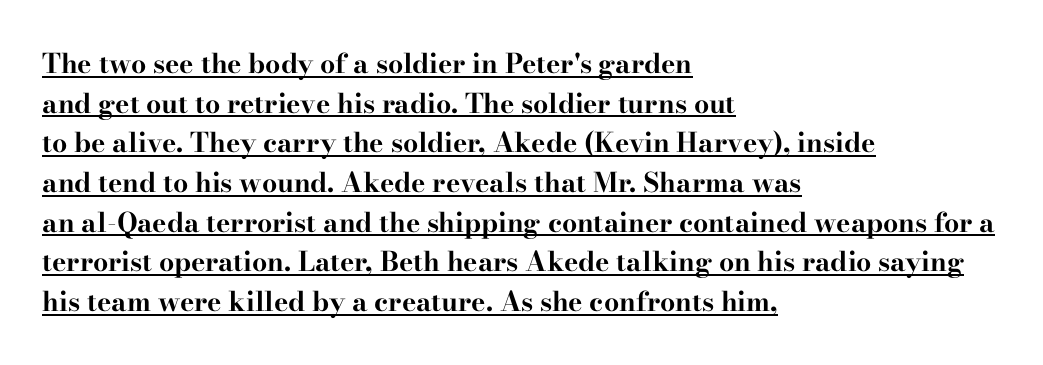
Leftover space on each line is placed entirely after the last word. Ordinary non-slanted type is in use. Each new line begins a customary step beneath the previous one. A continuous stroke trails under the words, as in a hyperlink. Students, this is bold: see how much ink each stroke carries. How are the letters spaced? Ordinarily, with no added tracking.
